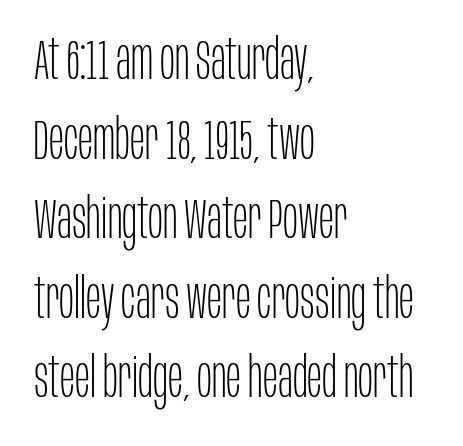
{"serif": "no", "italic": "no", "bold": "no", "weight": "thin", "width": "condensed", "stroke_contrast": "low", "x_height": "large", "monospaced": "no", "underline": "no", "align": "left", "line_spacing": "normal", "line_spacing_ratio": 1.42, "letter_spacing": "normal", "letter_spacing_em": 0.0, "glyph_px": 56}
